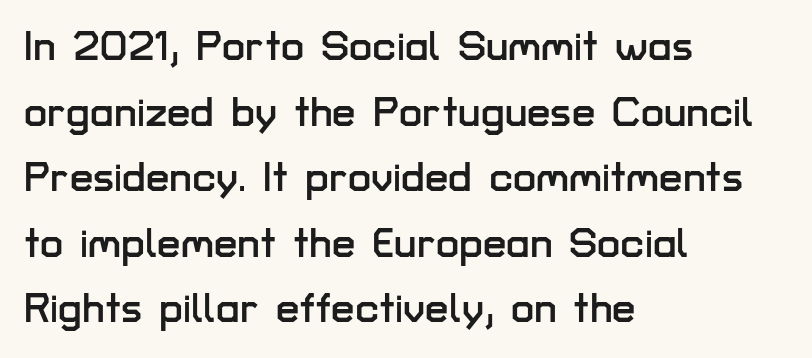
Ascenders rise straight up at ninety degrees. A normal amount of white space separates one row of letters from the next. Alignment: flush left. Examine the stroke ends and you'll find no serifs. Spacing between characters is what you'd get straight out of the box.
